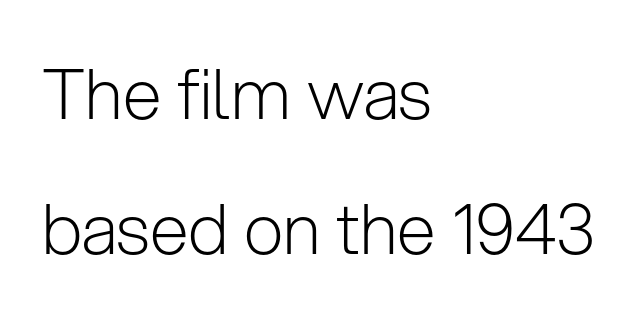
The image shows 70 px light sans-serif type, upright; set left-aligned, loose line spacing (1.93x), normal letter spacing, not underlined; low stroke contrast and a medium x-height.
